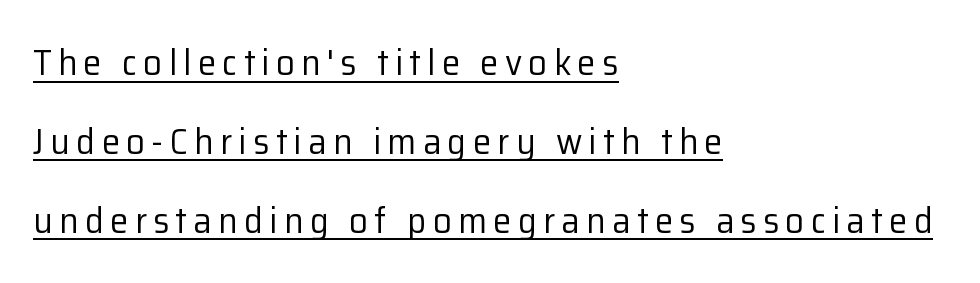
The image shows 37 px regular-weight sans-serif type, upright; set left-aligned, loose line spacing (2.13x), underlined; low stroke contrast and a medium x-height.
